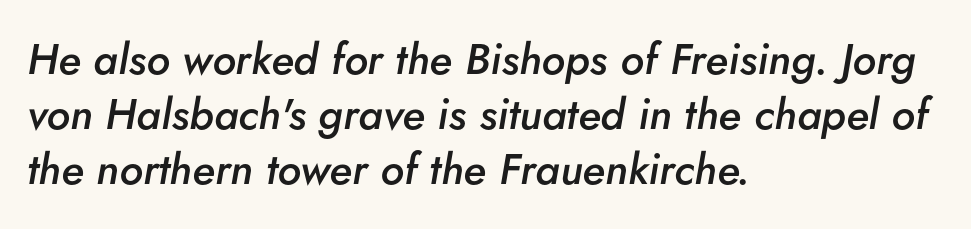
{"italic": "yes", "lean": "right", "slant_degrees": 5, "bold": "semi", "weight": "semibold", "width": "normal", "stroke_contrast": "low", "x_height": "small", "monospaced": "no", "underline": "no", "align": "left", "line_spacing": "normal", "line_spacing_ratio": 1.28, "letter_spacing": "normal", "letter_spacing_em": 0.0, "glyph_px": 43}
